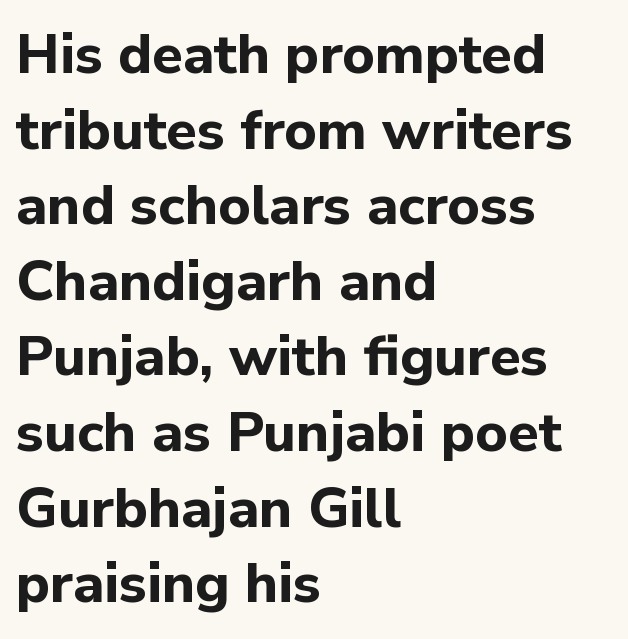
Q: Is the text bold? A: Yes.
Q: Is the text italic (slanted)? A: No, it is upright.
Q: Is the typeface a serif or a sans-serif typeface? A: Sans-serif.
Q: Is the text underlined? A: No.
Q: How is the paragraph aligned? A: Left-aligned.
Q: Is the spacing between letters normal or unusually wide? A: Normal.
Q: Is the spacing between lines tight, normal or loose? A: Normal.
Q: Width (condensed, normal, or wide)? A: Normal.
Q: Stroke contrast? A: Low.
Q: x-height? A: Medium.
Q: Monospaced? A: No.
